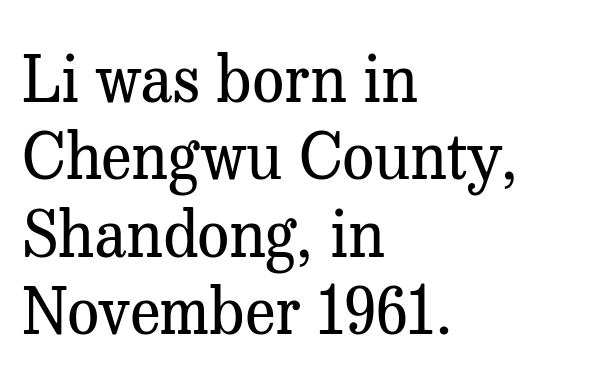
Q: Is the text bold? A: No.
Q: Is the text italic (slanted)? A: No, it is upright.
Q: Is the typeface a serif or a sans-serif typeface? A: Serif.
Q: Is the text underlined? A: No.
Q: How is the paragraph aligned? A: Left-aligned.
Q: Is the spacing between letters normal or unusually wide? A: Normal.
Q: Width (condensed, normal, or wide)? A: Normal.
Q: Stroke contrast? A: Medium.
Q: x-height? A: Medium.
Q: Monospaced? A: No.
